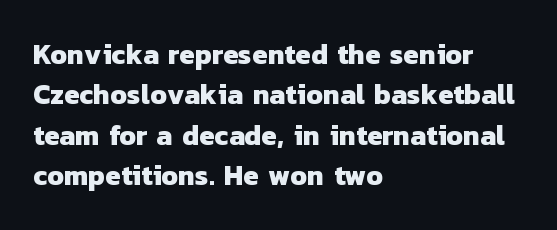
{"serif": "no", "bold": "yes", "weight": "heavy", "width": "normal", "stroke_contrast": "low", "x_height": "medium", "monospaced": "no", "underline": "no", "align": "left", "line_spacing": "normal", "line_spacing_ratio": 1.44, "letter_spacing": "normal", "letter_spacing_em": 0.0, "glyph_px": 28}
